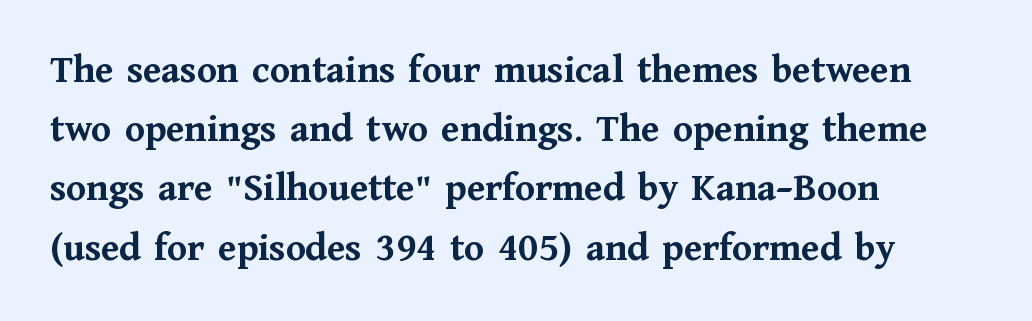
{"serif": "yes", "italic": "no", "bold": "yes", "weight": "semibold", "width": "normal", "stroke_contrast": "medium", "x_height": "medium", "monospaced": "no", "underline": "no", "align": "left", "line_spacing": "normal", "line_spacing_ratio": 1.48, "letter_spacing": "normal", "letter_spacing_em": 0.0, "glyph_px": 40}
